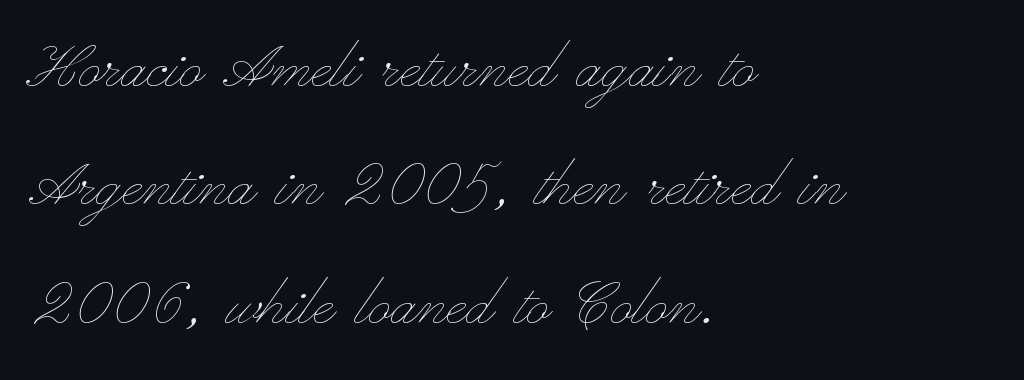
The image shows 75 px thin, wide type; set left-aligned, normal line spacing (1.58x), normal letter spacing, not underlined; low stroke contrast and a small x-height.
